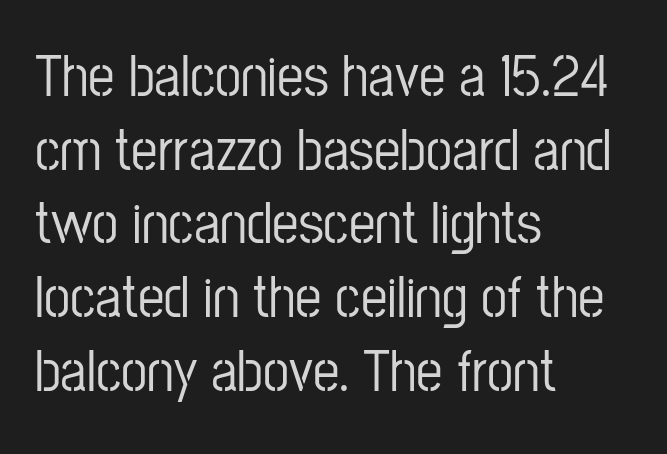
The image shows 59 px condensed sans-serif type, upright; set left-aligned, normal line spacing (1.25x), normal letter spacing, not underlined; low stroke contrast and a medium x-height.
